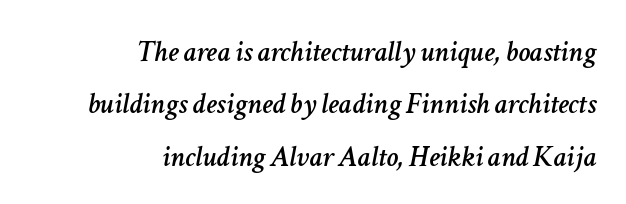
Which margin do the lines hug? The right one — the left edge is uneven. Each letter keeps its own natural width here, so spacing adapts to shape. Decoration check: the copy has no underline. If you drew a line through each stem, it would be angled. The type is set solid horizontally, with unmodified tracking.
